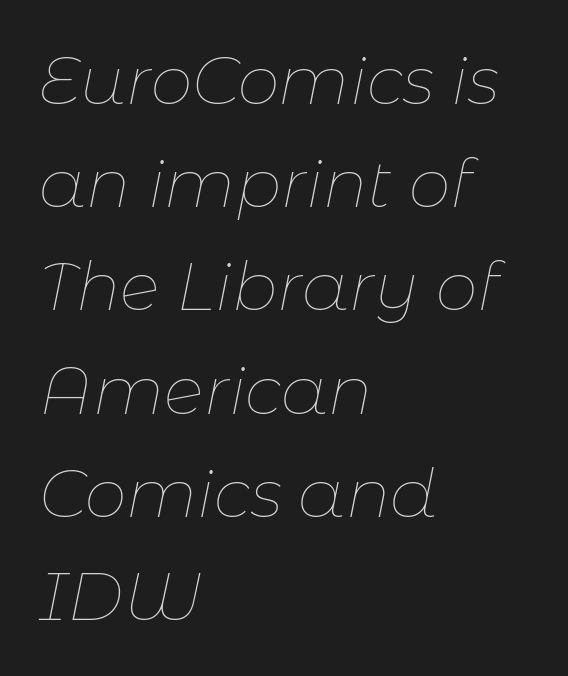
{"italic": "yes", "lean": "right", "slant_degrees": 11, "bold": "no", "weight": "thin", "width": "normal", "stroke_contrast": "low", "x_height": "medium", "monospaced": "no", "underline": "no", "align": "left", "line_spacing": "normal", "line_spacing_ratio": 1.54, "letter_spacing": "normal", "letter_spacing_em": 0.0, "glyph_px": 67}
